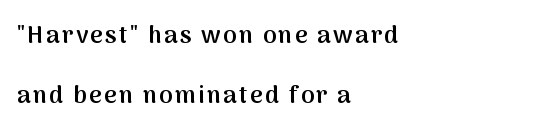
The image shows 24 px text type, upright; set left-aligned, loose line spacing (2.49x), not underlined.
